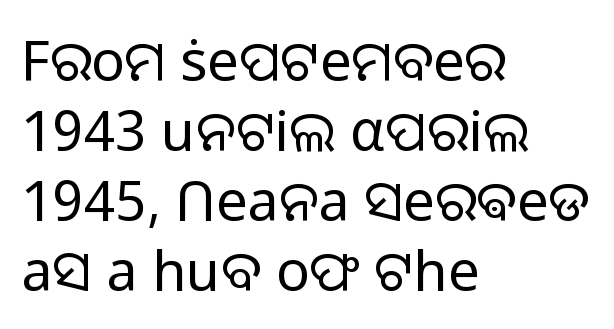
Q: Is the text bold? A: No.
Q: Is the text italic (slanted)? A: No, it is upright.
Q: Is the typeface a serif or a sans-serif typeface? A: Sans-serif.
Q: Is the text underlined? A: No.
Q: How is the paragraph aligned? A: Left-aligned.
Q: Is the spacing between letters normal or unusually wide? A: Normal.
Q: Is the spacing between lines tight, normal or loose? A: Normal.
Q: Width (condensed, normal, or wide)? A: Normal.
Q: Stroke contrast? A: Low.
Q: x-height? A: Medium.
Q: Monospaced? A: No.
